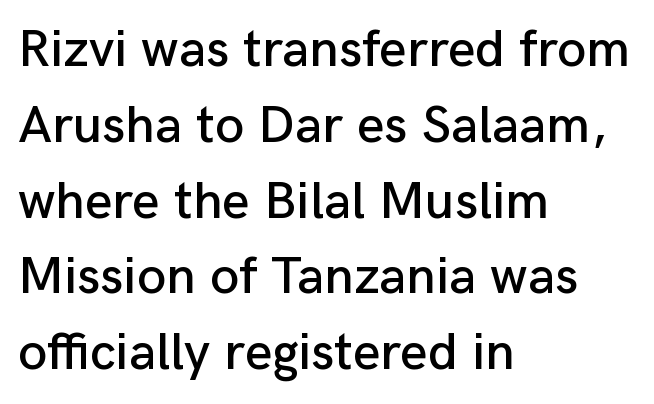
{"serif": "no", "italic": "no", "width": "normal", "stroke_contrast": "low", "x_height": "medium", "monospaced": "no", "underline": "no", "align": "left", "line_spacing": "normal", "line_spacing_ratio": 1.43, "letter_spacing": "normal", "letter_spacing_em": 0.0, "glyph_px": 53}
